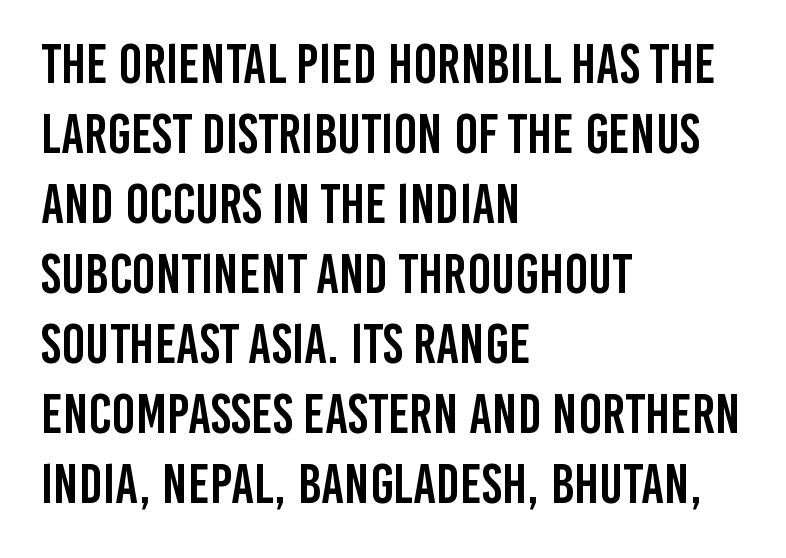
Spacing verdict: proportional, widths tailored to each character. The space directly below the letters is spotless. The passage is arranged the way most books set body copy — flush left. Do the letters lean? They stand straight. Notice how descenders clear the ascenders below comfortably — that's standard leading. A sans-serif font was chosen for this passage.
